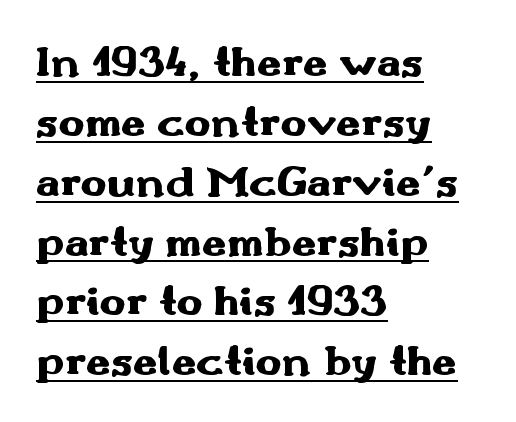
Each line starts at the same left margin while the right side varies. Like a heading marked for emphasis, these lines bear an underscore. Vertical spacing — default. Spacing verdict: proportional, widths tailored to each character. Every character sits straight up, as roman type does. In terms of letterform style, serifs are entirely absent.
